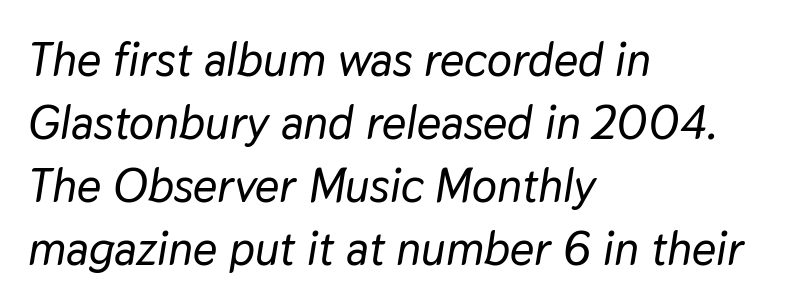
The image shows 47 px text type, italic (leaning right); set left-aligned, normal line spacing (1.34x), normal letter spacing, not underlined; low stroke contrast and a medium x-height.
